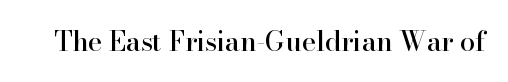
This rendering leaves character spacing at its baseline value. Has an underline been added? It has not. No italicization has been applied; the sample stays upright.
